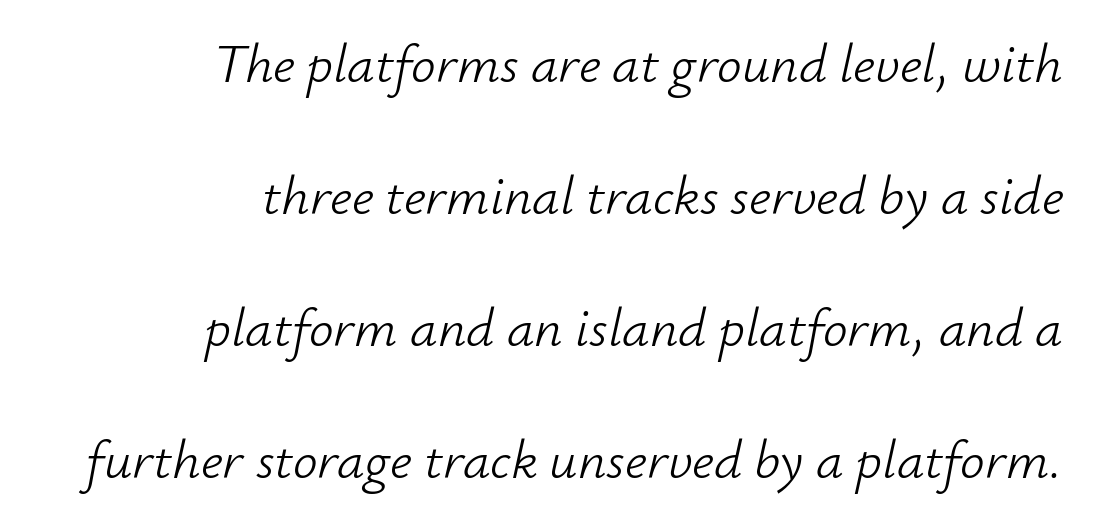
{"italic": "yes", "lean": "right", "slant_degrees": 12, "bold": "no", "weight": "light", "width": "normal", "stroke_contrast": "low", "x_height": "small", "monospaced": "no", "underline": "no", "align": "right", "line_spacing": "loose", "line_spacing_ratio": 2.4, "letter_spacing": "normal", "letter_spacing_em": 0.0, "glyph_px": 55}
